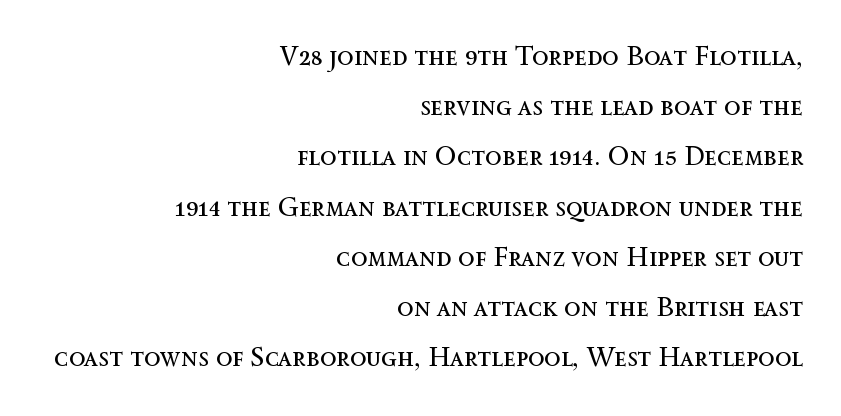
The image shows 27 px text type, upright; set right-aligned, line spacing 1.86x, normal letter spacing, not underlined.
